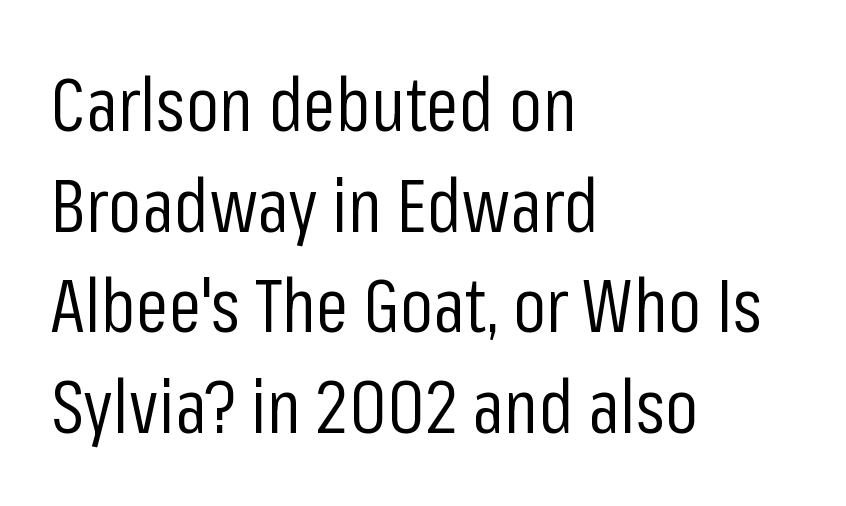
Is this a heavy cut? Hardly; it is regular or lighter. Here the glyphs are tracked normally, forming tight word shapes. The ragged edge is on the right, which tells us the setting is flush left. Ordinary non-slanted type is in use. Proportional: the letters do not fall into vertical columns.
